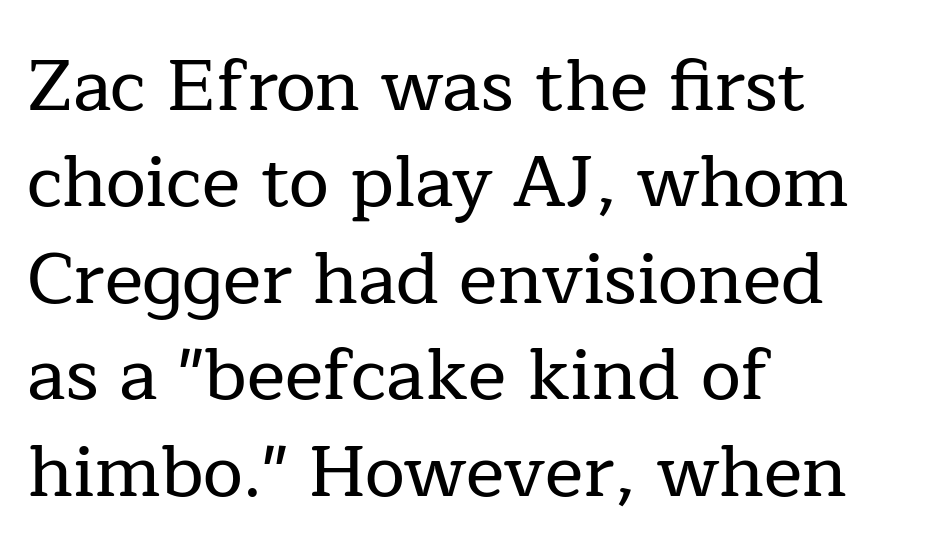
The face used here is proportionally spaced, like ordinary book or web type. What stands out about the letter spacing? Nothing — it is the standard amount. Teacher's note: observe the even left margin — that is flush-left alignment. The specimen reads as upright at a glance. The foot of each line stays bare and open.
